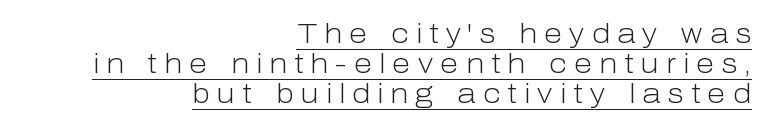
The words here are underlined. Tightly led — the rows are bunched. The letterforms sit at book weight or below. Ordinary non-slanted type is in use. Caption: expanded tracking, letters set apart. Notice how the passage keeps a crisp vertical edge on the right only.
